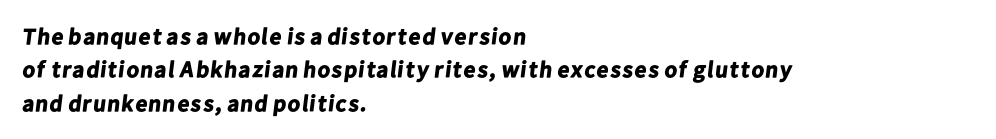
{"bold": "yes", "underline": "no", "align": "left", "line_spacing": "normal", "line_spacing_ratio": 1.45, "letter_spacing": "normal", "letter_spacing_em": 0.0, "glyph_px": 23}
